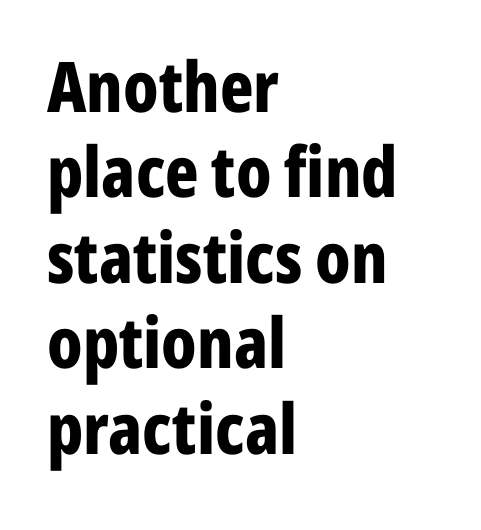
{"serif": "no", "italic": "no", "bold": "yes", "weight": "bold", "width": "condensed", "stroke_contrast": "low", "x_height": "medium", "monospaced": "no", "underline": "no", "align": "left", "line_spacing_ratio": 1.22, "letter_spacing": "normal", "letter_spacing_em": 0.0, "glyph_px": 70}
